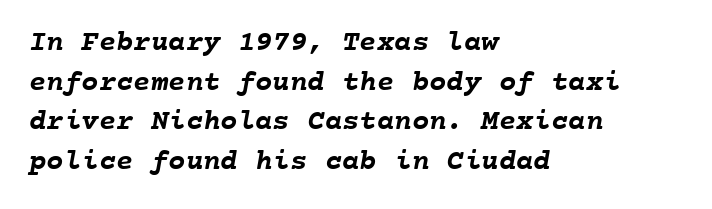
{"bold": "yes", "weight": "semibold", "width": "normal", "stroke_contrast": "low", "x_height": "medium", "monospaced": "yes", "underline": "no", "align": "left", "line_spacing": "normal", "line_spacing_ratio": 1.37, "letter_spacing": "normal", "letter_spacing_em": 0.0, "glyph_px": 29}
